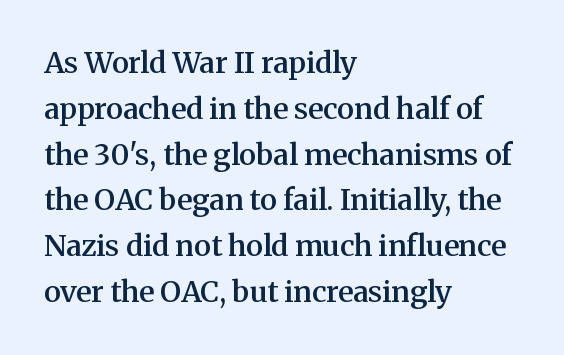
Q: Is the text bold? A: Semi-bold.
Q: Is the text italic (slanted)? A: No, it is upright.
Q: Is the typeface a serif or a sans-serif typeface? A: Serif.
Q: Is the text underlined? A: No.
Q: How is the paragraph aligned? A: Left-aligned.
Q: Is the spacing between letters normal or unusually wide? A: Normal.
Q: Is the spacing between lines tight, normal or loose? A: Normal.
Q: Width (condensed, normal, or wide)? A: Normal.
Q: Stroke contrast? A: Medium.
Q: x-height? A: Medium.
Q: Monospaced? A: No.
